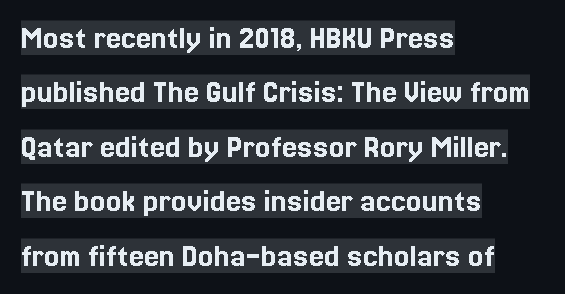
{"serif": "yes", "italic": "no", "width": "condensed", "x_height": "large", "monospaced": "no", "underline": "no", "align": "left", "line_spacing": "normal", "line_spacing_ratio": 1.6, "letter_spacing": "normal", "letter_spacing_em": 0.0, "glyph_px": 34}
